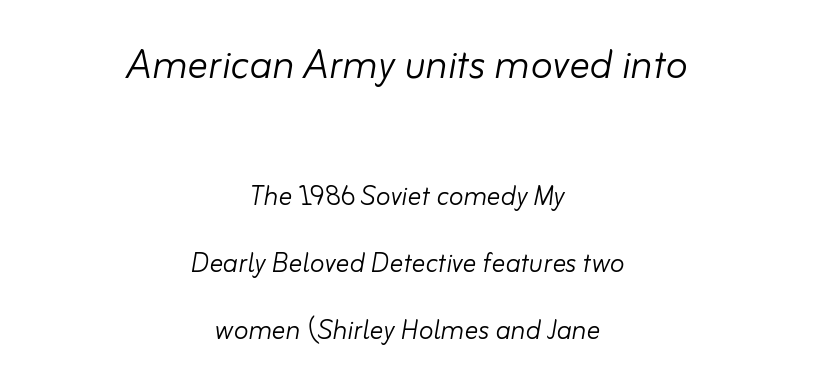
The face used here has a pronounced slope to its letters. Quick note: underline off. The rendering shrinks the type as you move from the upper chunk to the lower. Whoever set this chose breathing room over compactness in the vertical rhythm. Looks like regular typesetting: each glyph gets only the width it needs. A light-to-regular cut is what we see here.
